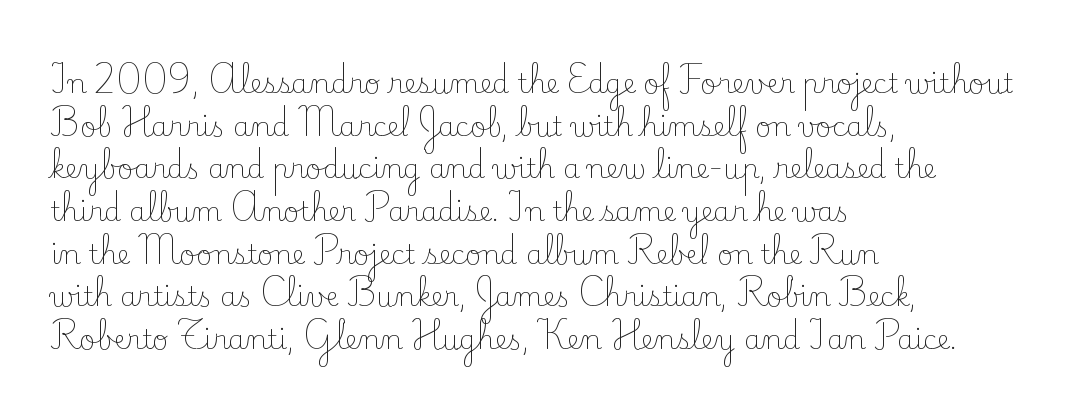
{"italic": "no", "bold": "no", "underline": "no", "align": "left", "line_spacing": "normal", "line_spacing_ratio": 1.58, "letter_spacing": "normal", "letter_spacing_em": 0.0, "glyph_px": 27}
